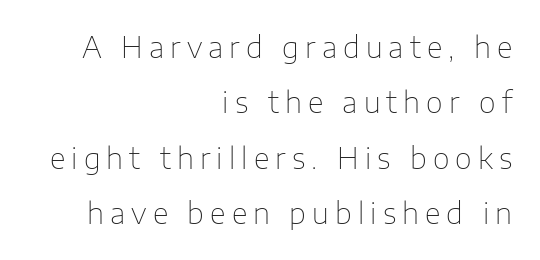
The lettering holds an erect, upright posture throughout. Each line ends at the same right margin while the left side varies. Loosely led — the rows are spread out. Note the varied advance widths — an 'i' is clearly narrower than an 'm'.
